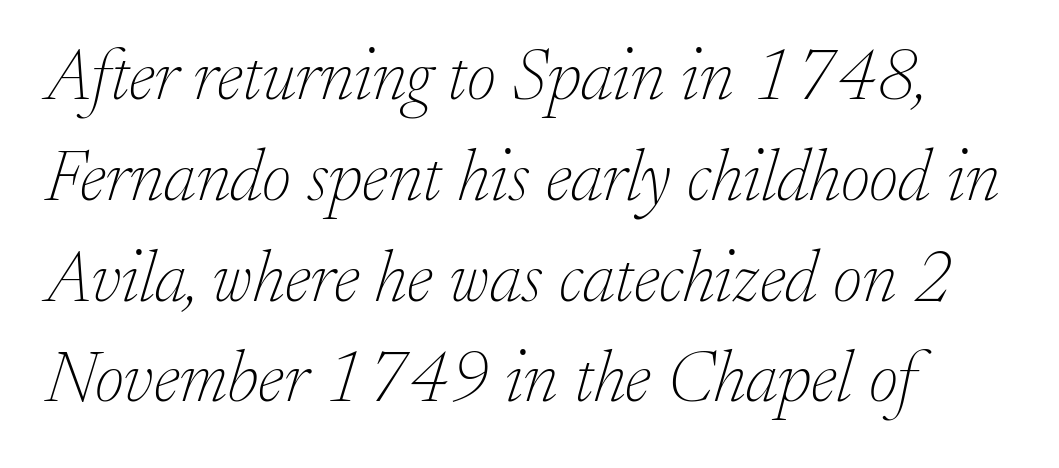
Q: Is the text bold? A: No.
Q: Is the text italic (slanted)? A: Yes, it leans right by about 17 degrees.
Q: Is the typeface a serif or a sans-serif typeface? A: Serif.
Q: Is the text underlined? A: No.
Q: How is the paragraph aligned? A: Left-aligned.
Q: Is the spacing between letters normal or unusually wide? A: Normal.
Q: Is the spacing between lines tight, normal or loose? A: Normal.
Q: Width (condensed, normal, or wide)? A: Normal.
Q: Stroke contrast? A: Low.
Q: x-height? A: Small.
Q: Monospaced? A: No.
